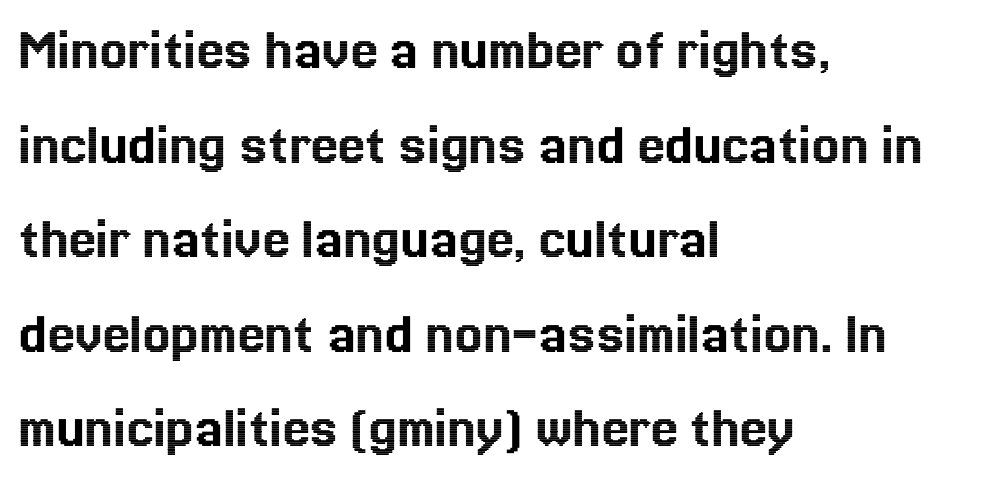
Q: Is the text italic (slanted)? A: No, it is upright.
Q: Is the text underlined? A: No.
Q: How is the paragraph aligned? A: Left-aligned.
Q: Is the spacing between letters normal or unusually wide? A: Normal.
Q: Is the spacing between lines tight, normal or loose? A: Normal.
Q: Width (condensed, normal, or wide)? A: Normal.
Q: x-height? A: Medium.
Q: Monospaced? A: No.
